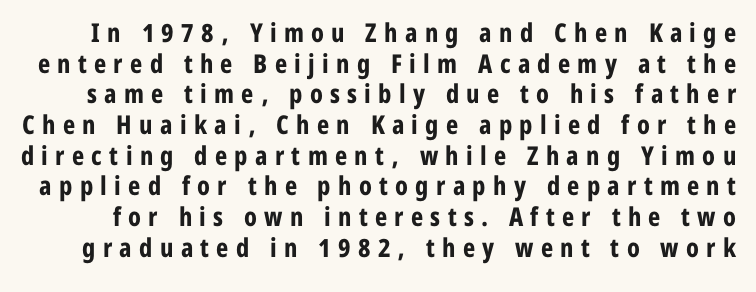
Q: Is the text bold? A: Yes.
Q: Is the text italic (slanted)? A: No, it is upright.
Q: Is the text underlined? A: No.
Q: Is the spacing between letters normal or unusually wide? A: Unusually wide.
